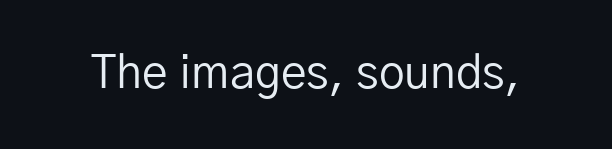
Q: Is the text bold? A: No.
Q: Is the text italic (slanted)? A: No, it is upright.
Q: Is the typeface a serif or a sans-serif typeface? A: Sans-serif.
Q: Is the text underlined? A: No.
Q: Is the spacing between letters normal or unusually wide? A: Normal.
Q: Width (condensed, normal, or wide)? A: Normal.
Q: Stroke contrast? A: Low.
Q: x-height? A: Medium.
Q: Monospaced? A: No.
